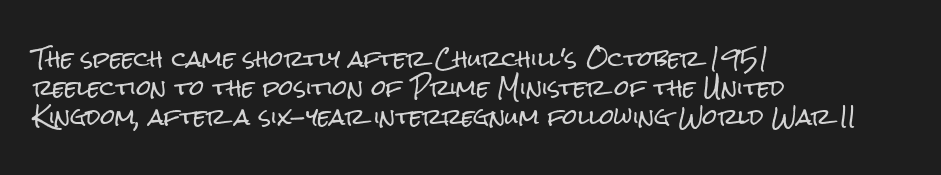
The image shows 21 px text type, upright; set left-aligned, normal line spacing (1.37x), normal letter spacing, not underlined.
